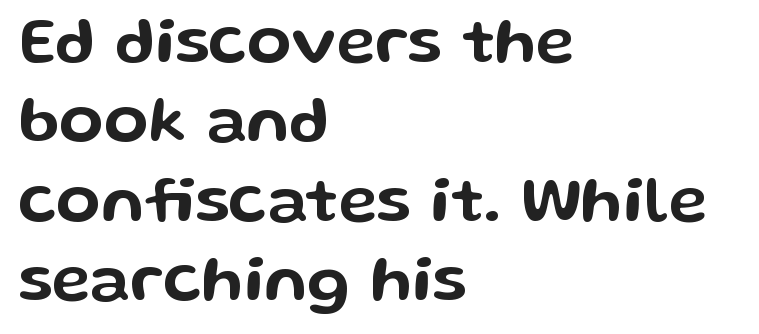
The image shows 65 px wide sans-serif type, upright; set left-aligned, line spacing 1.22x, normal letter spacing, not underlined; low stroke contrast and a medium x-height.
